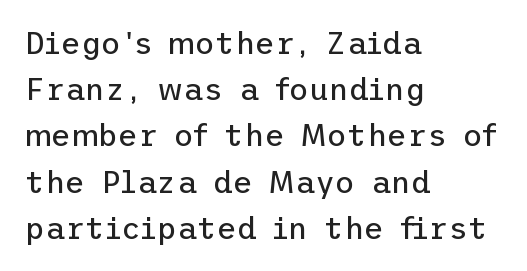
The image shows 31 px regular-weight sans-serif type, upright; set left-aligned, normal line spacing (1.49x), normal letter spacing, not underlined; low stroke contrast and a medium x-height.
